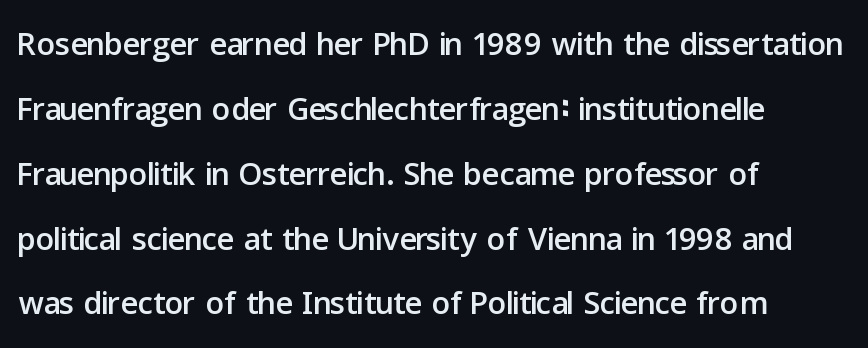
{"serif": "no", "italic": "no", "width": "normal", "stroke_contrast": "low", "x_height": "medium", "monospaced": "no", "underline": "no", "align": "left", "line_spacing": "normal", "line_spacing_ratio": 1.41, "letter_spacing": "normal", "letter_spacing_em": 0.0, "glyph_px": 46}
